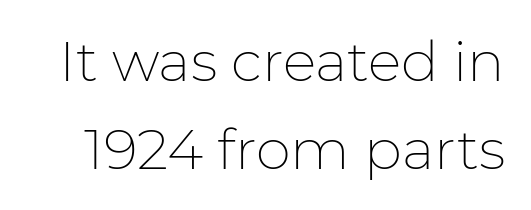
The image shows 56 px thin sans-serif type, upright; set normal line spacing (1.57x), normal letter spacing, not underlined; low stroke contrast and a medium x-height.
